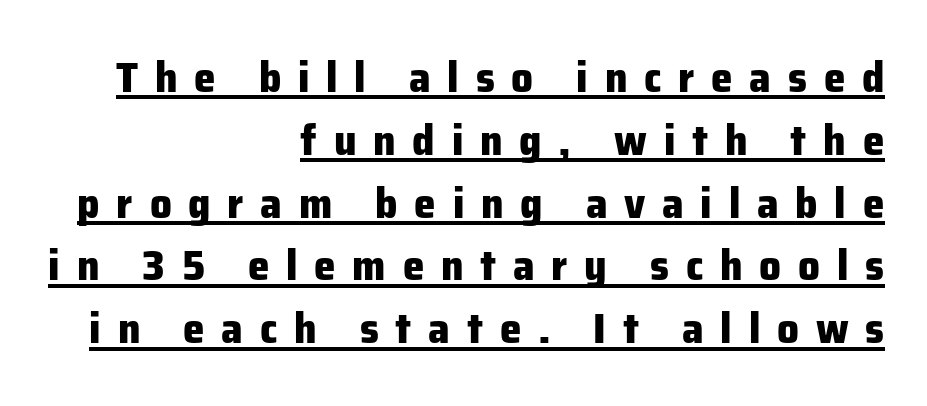
The leading is moderate, giving the passage an even texture. Students, this is bold: see how much ink each stroke carries. The face used here appears with an underline applied. Letterform terminals end flat and unadorned throughout the passage.
